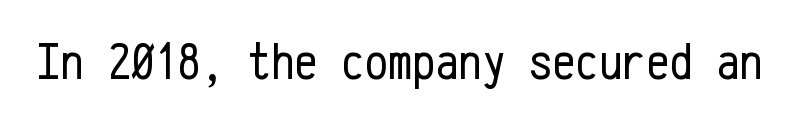
The passage shown is typed in a monospace face where columns stay perfectly aligned. The strip under each line holds only bare page. The letters stand straight up with perfectly vertical stems. Does extra space separate the letters? No, they use regular spacing. These lines are composed in type without serifs. Weight: in the light-to-regular range.
